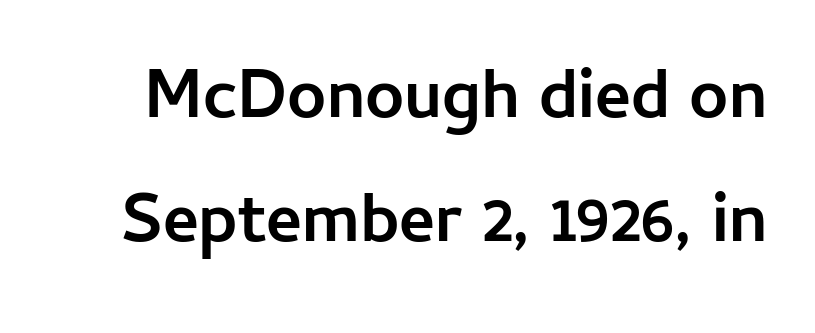
{"serif": "no", "italic": "no", "bold": "yes", "weight": "semibold", "width": "normal", "stroke_contrast": "low", "x_height": "medium", "monospaced": "no", "underline": "no", "line_spacing_ratio": 1.79, "letter_spacing": "normal", "letter_spacing_em": 0.0, "glyph_px": 69}
